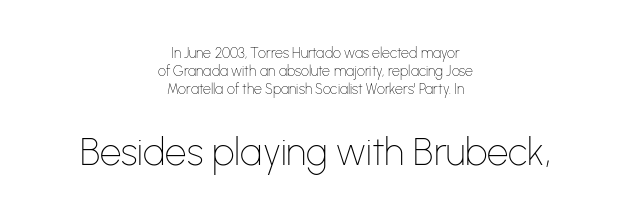
{"serif": "no", "italic": "no", "bold": "no", "weight": "thin", "width": "normal", "stroke_contrast": "low", "x_height": "medium", "monospaced": "no", "underline": "no", "align": "center", "line_spacing": "normal", "line_spacing_ratio": 1.27, "letter_spacing": "normal", "letter_spacing_em": 0.0, "larger_block": "second", "size_ratio": 2.71, "glyph_px": 38}
